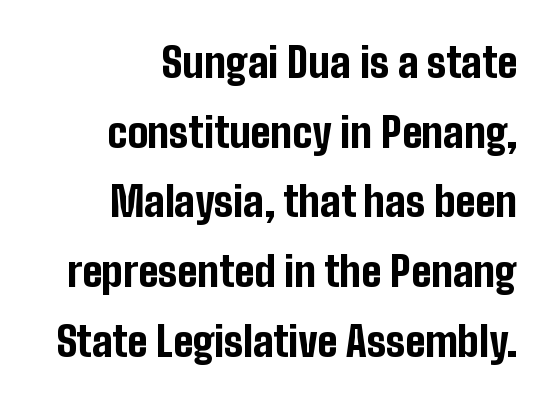
The image shows 41 px bold, condensed sans-serif type, upright; set right-aligned, normal line spacing (1.7x), normal letter spacing, not underlined; low stroke contrast and a medium x-height.
